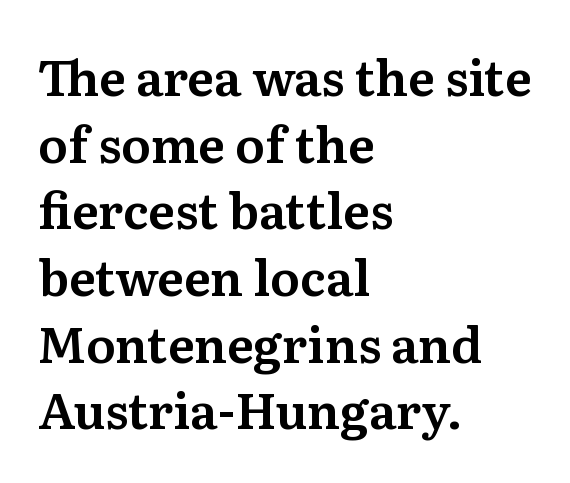
{"serif": "yes", "italic": "no", "width": "normal", "stroke_contrast": "medium", "x_height": "medium", "monospaced": "no", "underline": "no", "align": "left", "line_spacing": "normal", "line_spacing_ratio": 1.36, "letter_spacing": "normal", "letter_spacing_em": 0.0, "glyph_px": 49}
